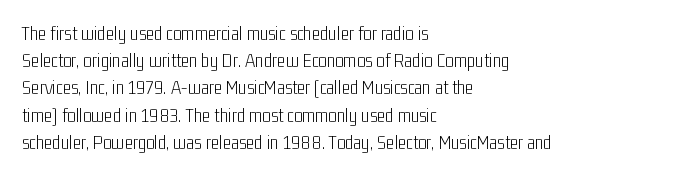
The image shows 20 px text type, upright; set left-aligned, normal line spacing (1.36x), normal letter spacing, not underlined.
